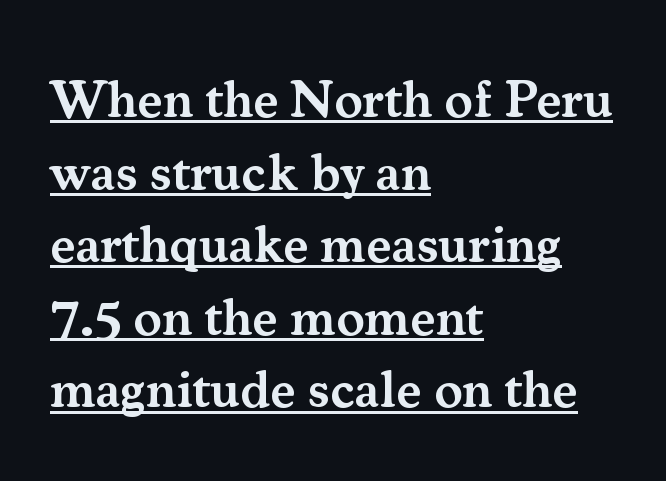
{"serif": "yes", "italic": "no", "bold": "semi", "weight": "semibold", "width": "normal", "stroke_contrast": "medium", "x_height": "small", "monospaced": "no", "underline": "yes", "align": "left", "line_spacing": "normal", "line_spacing_ratio": 1.37, "letter_spacing": "normal", "letter_spacing_em": 0.0, "glyph_px": 53}
